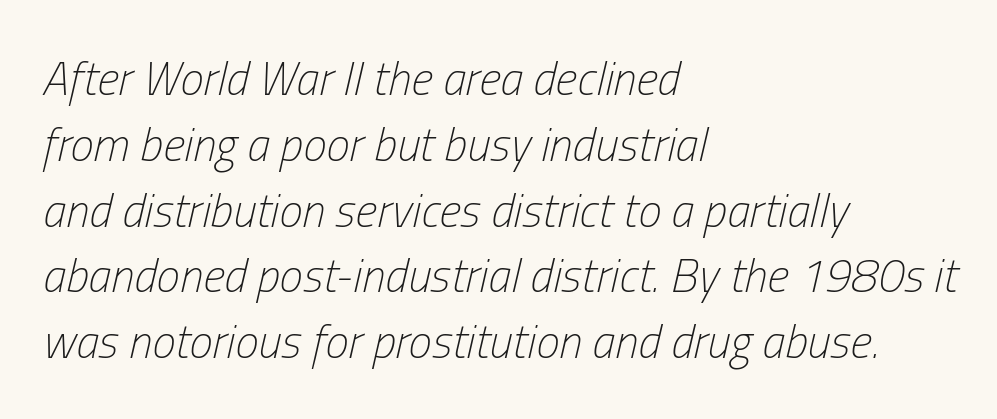
The image shows 47 px light, condensed type, italic (leaning right); set left-aligned, normal line spacing (1.4x), normal letter spacing, not underlined; low stroke contrast and a medium x-height.
